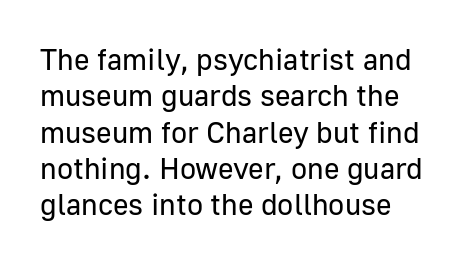
{"serif": "no", "italic": "no", "bold": "no", "weight": "regular", "width": "normal", "stroke_contrast": "low", "x_height": "medium", "monospaced": "no", "underline": "no", "line_spacing_ratio": 1.21, "letter_spacing": "normal", "letter_spacing_em": 0.0, "glyph_px": 30}
